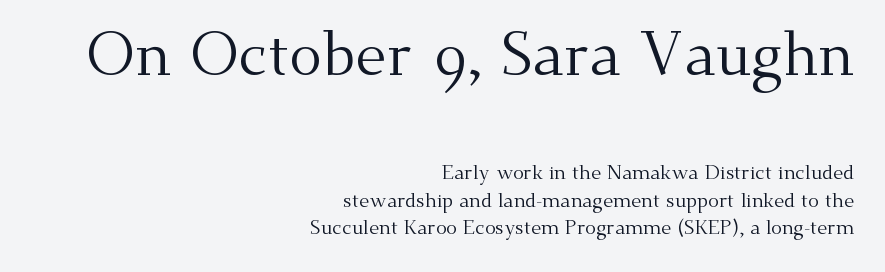
The image shows 61 px regular-weight serif type, upright; set right-aligned, normal line spacing (1.38x), normal letter spacing, not underlined; the first (top) block is 3.05x larger; medium stroke contrast and a small x-height.
